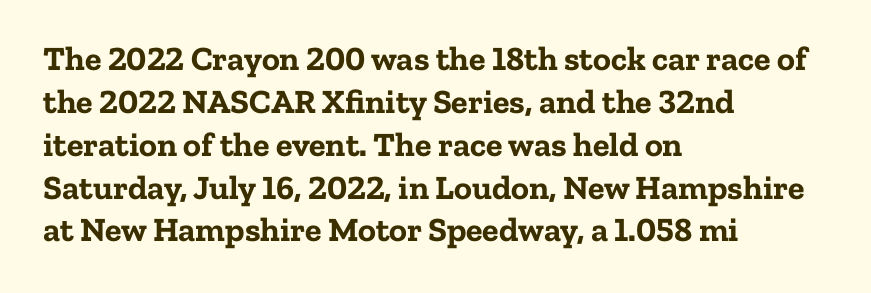
{"serif": "yes", "italic": "no", "bold": "yes", "weight": "bold", "width": "normal", "stroke_contrast": "low", "x_height": "medium", "monospaced": "no", "underline": "no", "align": "left", "line_spacing": "normal", "line_spacing_ratio": 1.26, "letter_spacing": "normal", "letter_spacing_em": 0.0, "glyph_px": 34}
